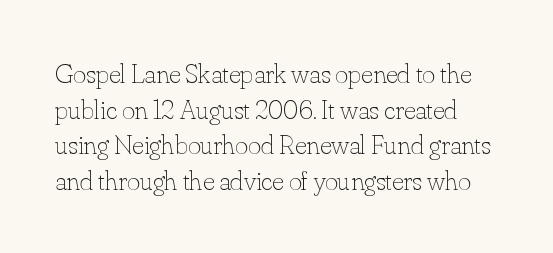
The space beneath each line is pristine and unruled. The rendering uses natural spacing where letterforms have individual widths. Between one letter and the next there's only the usual sliver of space. The lettering stays uniformly vertical, giving the passage a roman look. Is this a heavy cut? Hardly; it is regular or lighter.
